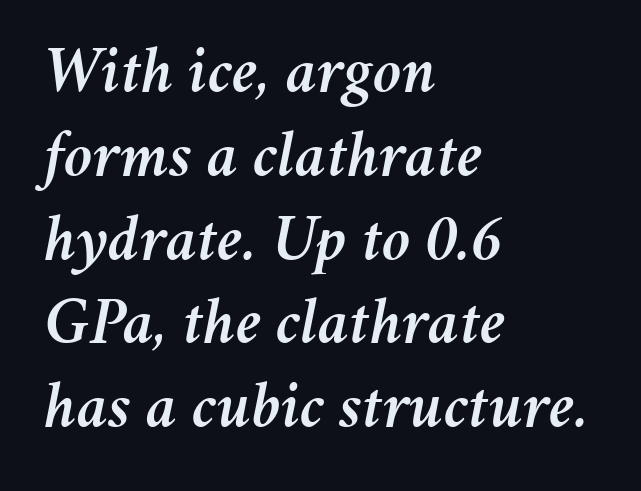
Honestly, there is no underline to notice here at all. Every row of glyphs begins at an identical x-position on the left. Here the designer chose a conventional face with non-uniform glyph widths. These lines sit exactly where default settings would place them.
